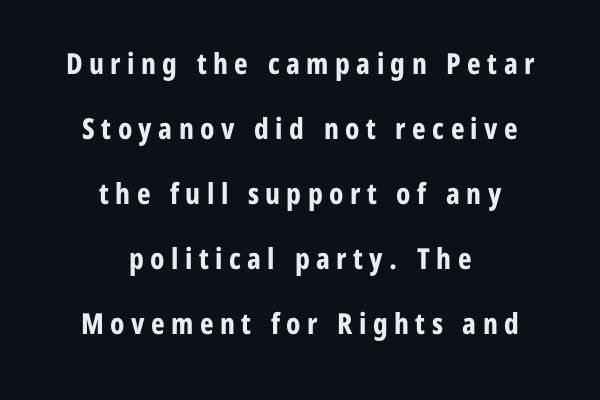
What kind of face is this? One without serifs — a sans. In terms of posture, this sample is upright. Baseline-to-baseline distance is far greater than the letter height. Descenders are the only things crossing below the line. The passage shown has open, widely tracked lettering throughout. The passage shown is typed in a proportional face where columns would drift.
